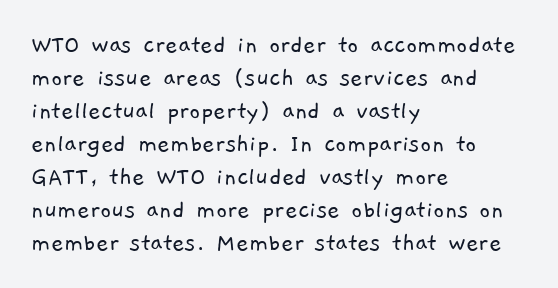
The ragged edge is on the right, which tells us the setting is flush left. The specimen omits any rule beneath the text block's lines. The passage shown has conventional tracking throughout. Think standard paragraph weight, or any step lighter than that.
